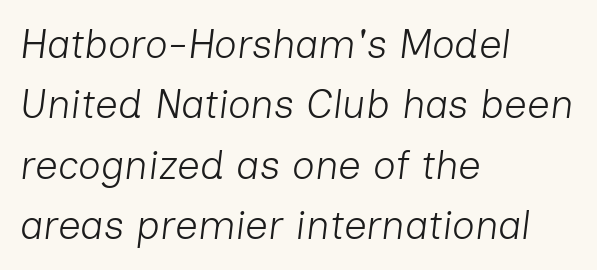
The passage shown has conventional tracking throughout. The glyphs look as if they've been sheared to an angle. The font sits on the lighter half of the weight spectrum, regular included. Quick note: underline off. Notice how descenders clear the ascenders below comfortably — that's standard leading.
